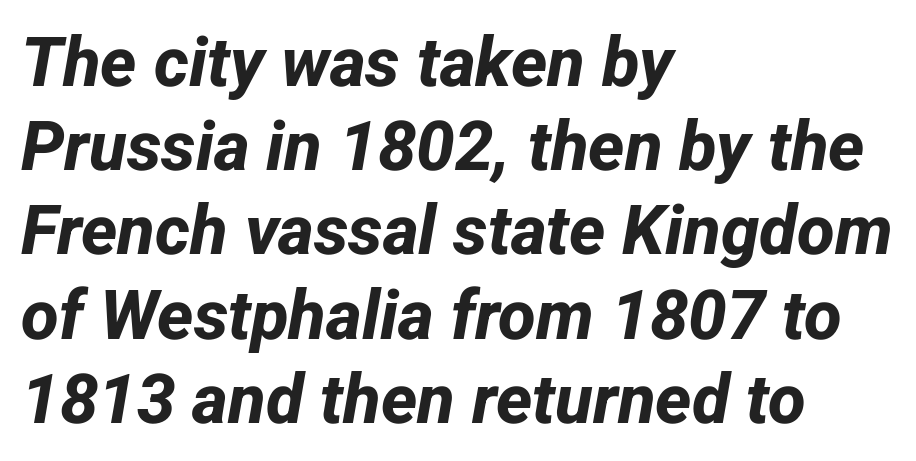
{"serif": "no", "bold": "yes", "weight": "bold", "width": "normal", "stroke_contrast": "low", "x_height": "medium", "monospaced": "no", "underline": "no", "align": "left", "line_spacing_ratio": 1.22, "letter_spacing": "normal", "letter_spacing_em": 0.0, "glyph_px": 69}
